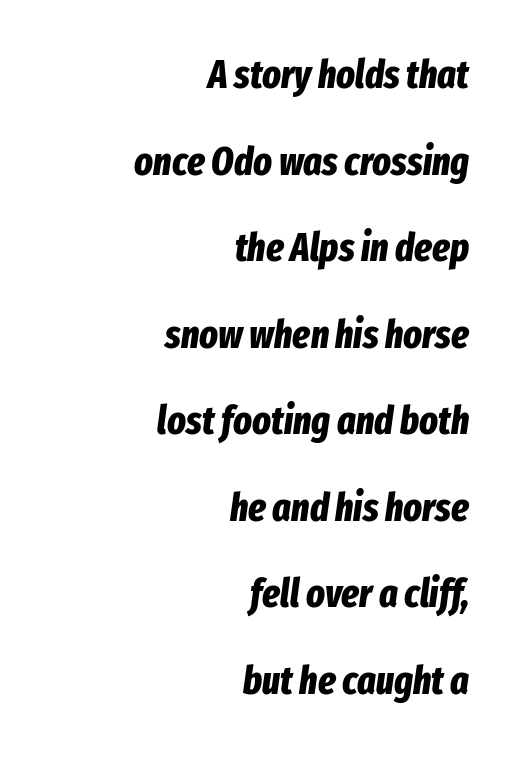
{"italic": "yes", "lean": "right", "slant_degrees": 8, "bold": "yes", "weight": "bold", "width": "condensed", "stroke_contrast": "low", "x_height": "medium", "monospaced": "no", "underline": "no", "align": "right", "line_spacing": "loose", "line_spacing_ratio": 2.22, "letter_spacing": "normal", "letter_spacing_em": 0.0, "glyph_px": 39}
